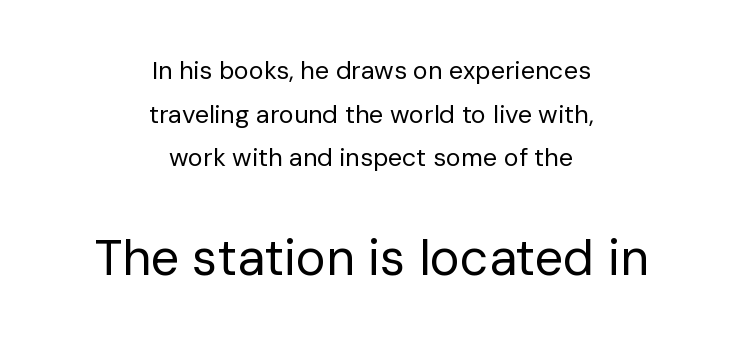
{"serif": "no", "italic": "no", "bold": "no", "weight": "regular", "width": "normal", "stroke_contrast": "low", "x_height": "medium", "monospaced": "no", "underline": "no", "align": "center", "line_spacing_ratio": 1.75, "letter_spacing": "normal", "letter_spacing_em": 0.0, "larger_block": "second", "size_ratio": 2.0, "glyph_px": 50}
